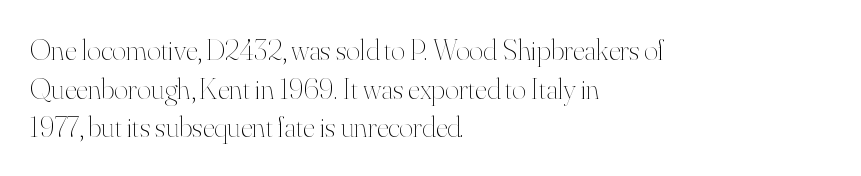
The image shows 30 px thin type, upright; set left-aligned, normal line spacing (1.29x), normal letter spacing, not underlined; high stroke contrast and a small x-height.
